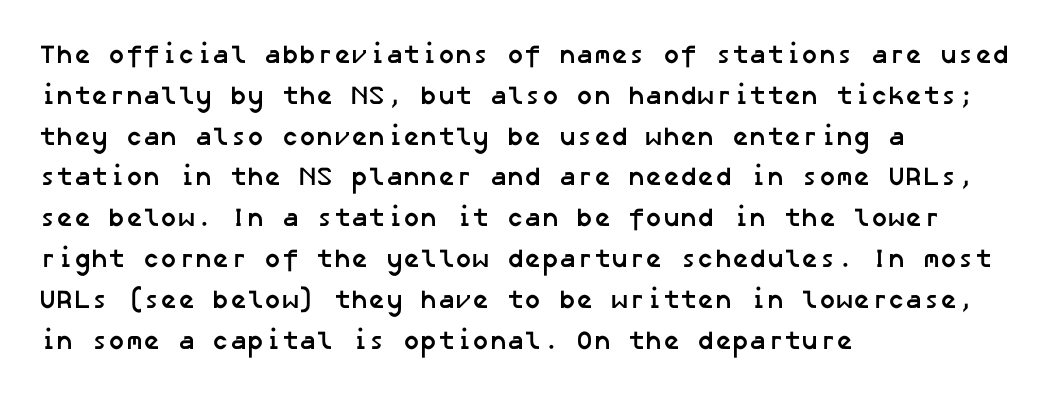
{"bold": "yes", "underline": "no", "align": "left", "line_spacing": "normal", "line_spacing_ratio": 1.57, "letter_spacing": "normal", "letter_spacing_em": 0.0, "glyph_px": 26}
